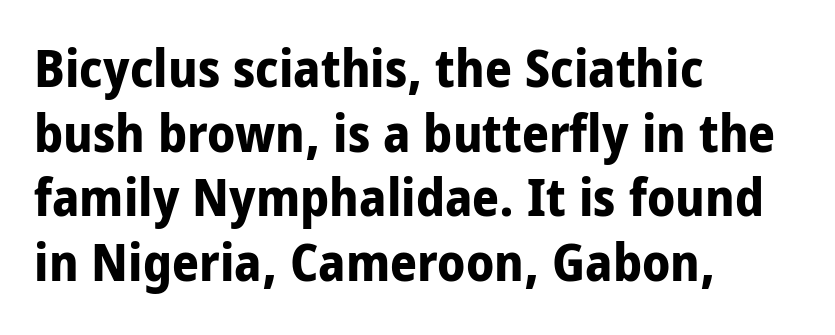
The image shows 53 px bold, condensed sans-serif type, upright; set left-aligned, line spacing 1.22x, normal letter spacing, not underlined; low stroke contrast and a large x-height.
